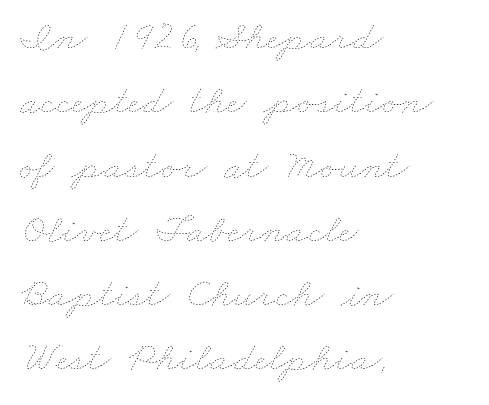
{"bold": "no", "weight": "thin", "width": "wide", "stroke_contrast": "low", "x_height": "small", "monospaced": "no", "underline": "no", "align": "left", "line_spacing": "normal", "line_spacing_ratio": 1.53, "letter_spacing": "normal", "letter_spacing_em": 0.0, "glyph_px": 42}
